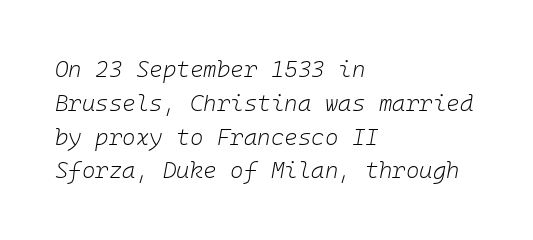
{"italic": "yes", "lean": "right", "slant_degrees": 10, "bold": "no", "underline": "no", "align": "left", "line_spacing": "normal", "line_spacing_ratio": 1.47, "letter_spacing": "normal", "letter_spacing_em": 0.0, "glyph_px": 23}
